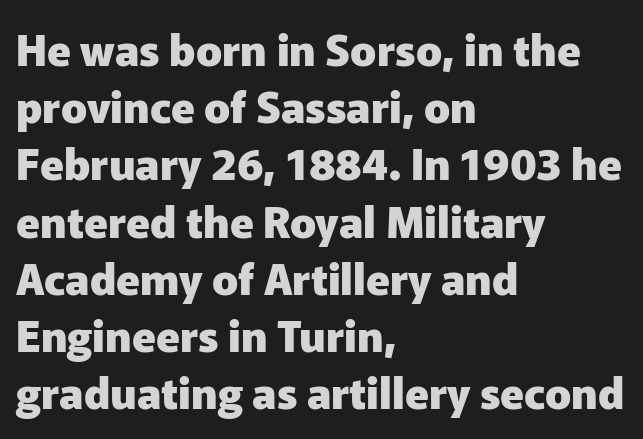
The image shows 43 px heavy sans-serif type, upright; set left-aligned, normal line spacing (1.33x), normal letter spacing, not underlined; low stroke contrast and a medium x-height.
